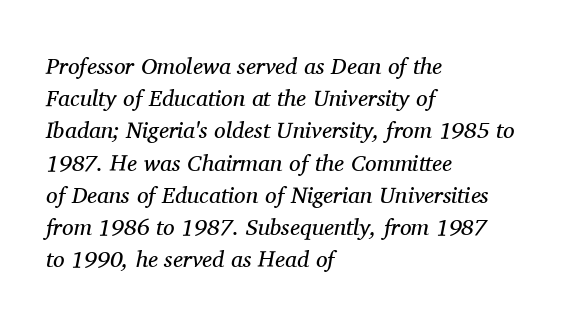
The image shows 23 px text type, italic (leaning right); set left-aligned, normal line spacing (1.4x), normal letter spacing, not underlined.
